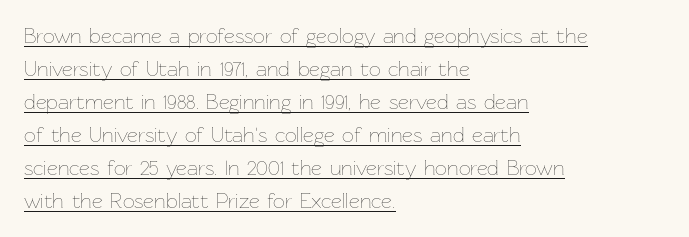
Vertical stems look standard width or narrower in stroke. The axis of the letterforms is exactly vertical. Is there an underline? Yes — a line sits under the letters. The space between consecutive lines is moderate. These lines keep a tight, regular rhythm from letter to letter.
